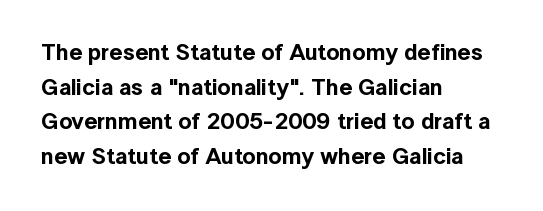
Q: Is the text italic (slanted)? A: No, it is upright.
Q: Is the text underlined? A: No.
Q: How is the paragraph aligned? A: Left-aligned.
Q: Is the spacing between letters normal or unusually wide? A: Normal.
Q: Is the spacing between lines tight, normal or loose? A: Normal.
